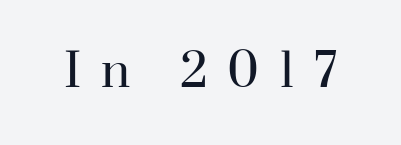
{"serif": "yes", "italic": "no", "bold": "no", "weight": "regular", "width": "normal", "stroke_contrast": "high", "x_height": "small", "monospaced": "no", "underline": "no", "letter_spacing": "wide", "letter_spacing_em": 0.42, "glyph_px": 46}
